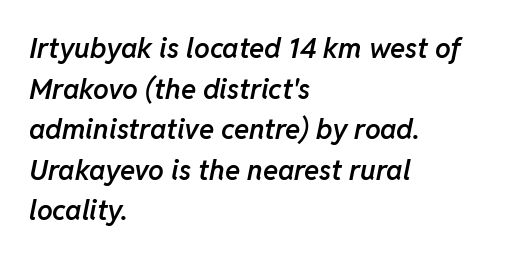
The image shows 28 px semibold type, italic (leaning right); set left-aligned, normal line spacing (1.45x), normal letter spacing, not underlined; low stroke contrast and a medium x-height.
